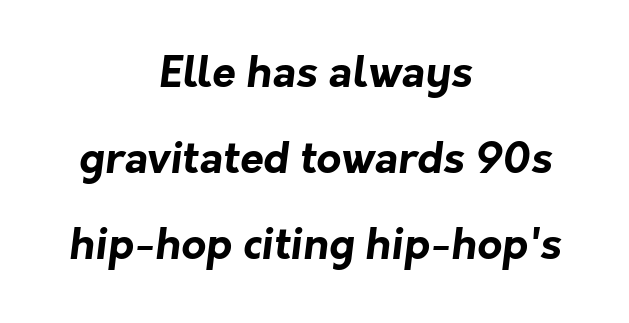
Reading down the block, each line starts at a different indent, mirrored at its end. The designer dialed line spacing up above the default. This is heavy type, rendered in bold. The rendering keeps characters at their native spacing. Descender tails drop into unmarked territory. Do the characters align in a grid? No, the font is proportional.
